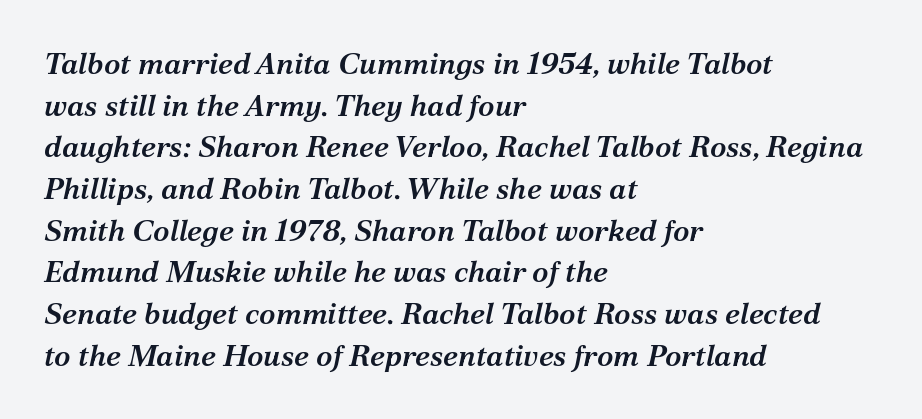
{"serif": "yes", "italic": "yes", "lean": "right", "slant_degrees": 12, "bold": "semi", "weight": "semibold", "width": "normal", "stroke_contrast": "medium", "x_height": "medium", "monospaced": "no", "underline": "no", "align": "left", "line_spacing": "normal", "line_spacing_ratio": 1.39, "letter_spacing": "normal", "letter_spacing_em": 0.0, "glyph_px": 30}
